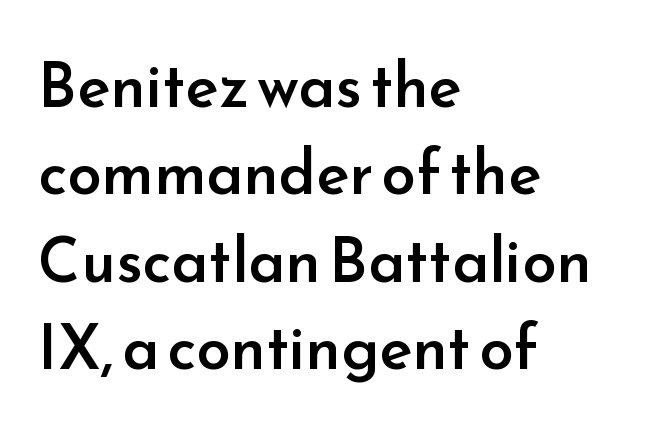
{"serif": "no", "italic": "no", "bold": "semi", "weight": "semibold", "width": "normal", "stroke_contrast": "low", "x_height": "small", "monospaced": "no", "underline": "no", "align": "left", "line_spacing": "normal", "line_spacing_ratio": 1.41, "letter_spacing": "normal", "letter_spacing_em": 0.0, "glyph_px": 62}
